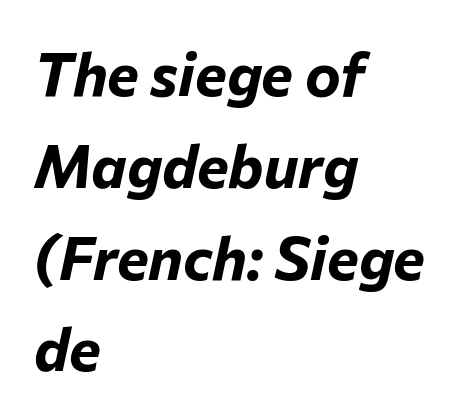
{"italic": "yes", "lean": "right", "slant_degrees": 12, "bold": "yes", "weight": "bold", "width": "normal", "stroke_contrast": "low", "x_height": "medium", "monospaced": "no", "underline": "no", "align": "left", "line_spacing": "normal", "line_spacing_ratio": 1.53, "letter_spacing": "normal", "letter_spacing_em": 0.0, "glyph_px": 60}
